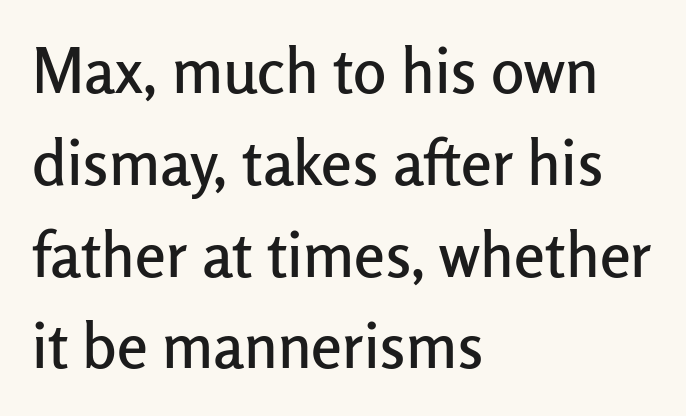
Q: Is the text italic (slanted)? A: No, it is upright.
Q: Is the typeface a serif or a sans-serif typeface? A: Sans-serif.
Q: Is the text underlined? A: No.
Q: How is the paragraph aligned? A: Left-aligned.
Q: Is the spacing between letters normal or unusually wide? A: Normal.
Q: Is the spacing between lines tight, normal or loose? A: Normal.
Q: Width (condensed, normal, or wide)? A: Normal.
Q: Stroke contrast? A: Low.
Q: x-height? A: Medium.
Q: Monospaced? A: No.
